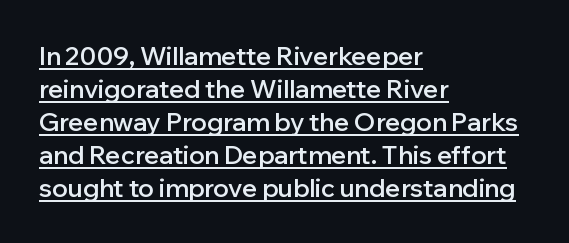
The image shows 25 px text type, upright; set left-aligned, normal line spacing (1.32x), normal letter spacing, underlined.
